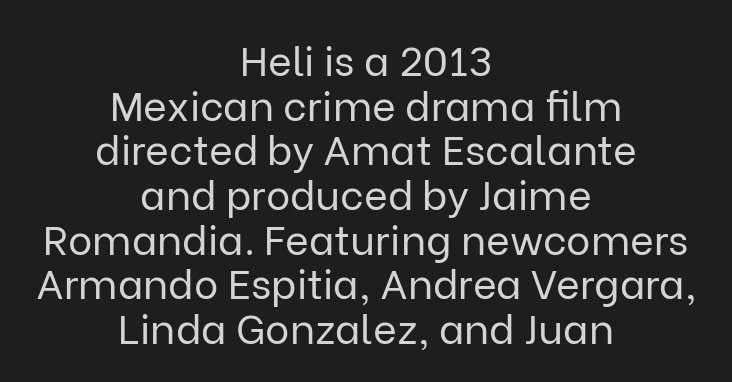
Q: Is the text bold? A: No.
Q: Is the text italic (slanted)? A: No, it is upright.
Q: Is the typeface a serif or a sans-serif typeface? A: Sans-serif.
Q: Is the text underlined? A: No.
Q: How is the paragraph aligned? A: Centered.
Q: Is the spacing between letters normal or unusually wide? A: Normal.
Q: Is the spacing between lines tight, normal or loose? A: Tight.
Q: Width (condensed, normal, or wide)? A: Normal.
Q: Stroke contrast? A: Low.
Q: x-height? A: Medium.
Q: Monospaced? A: No.
